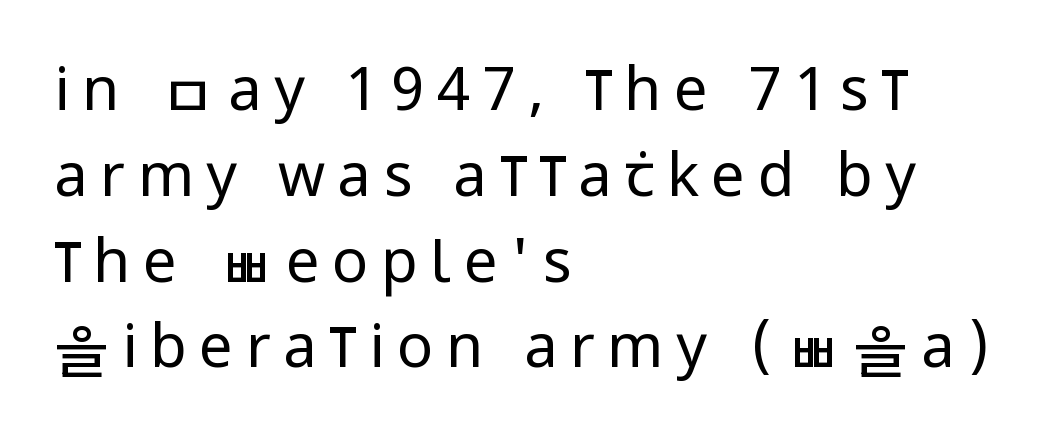
Q: Is the text bold? A: No.
Q: Is the text italic (slanted)? A: No, it is upright.
Q: Is the typeface a serif or a sans-serif typeface? A: Sans-serif.
Q: Is the text underlined? A: No.
Q: How is the paragraph aligned? A: Left-aligned.
Q: Is the spacing between letters normal or unusually wide? A: Unusually wide.
Q: Is the spacing between lines tight, normal or loose? A: Normal.
Q: Width (condensed, normal, or wide)? A: Condensed.
Q: Stroke contrast? A: Low.
Q: x-height? A: Large.
Q: Monospaced? A: No.
